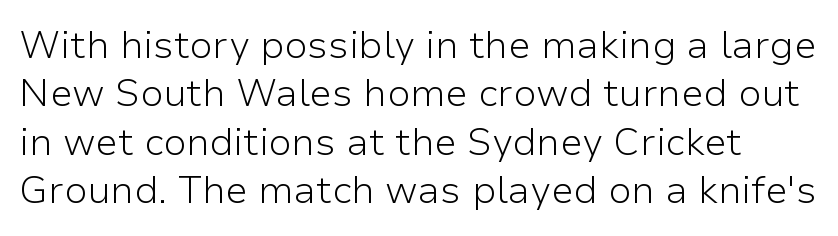
{"serif": "no", "italic": "no", "bold": "no", "weight": "light", "width": "normal", "stroke_contrast": "low", "x_height": "medium", "monospaced": "no", "underline": "no", "line_spacing": "normal", "line_spacing_ratio": 1.27, "letter_spacing": "normal", "letter_spacing_em": 0.0, "glyph_px": 38}
